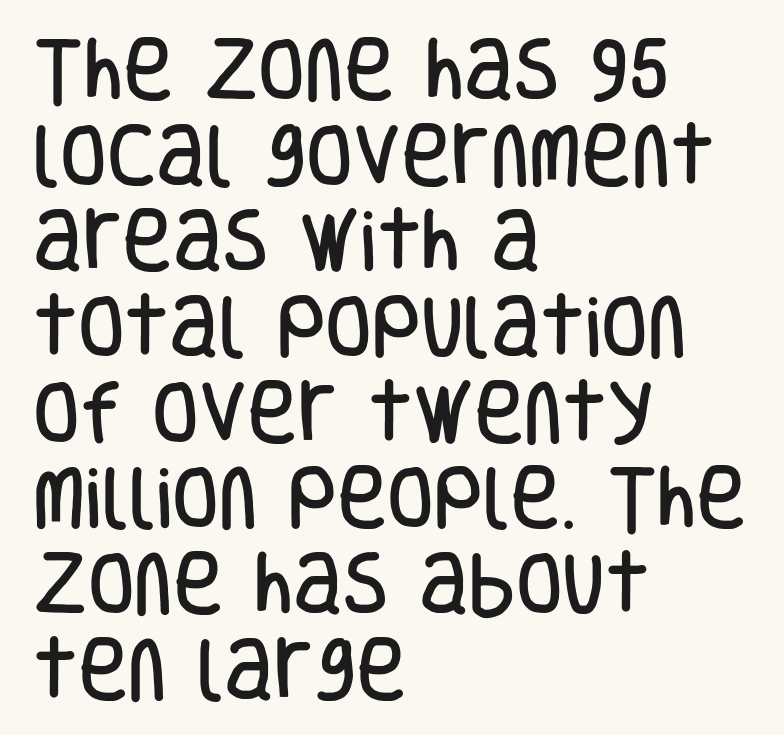
The lines sit at an ordinary, default distance from one another. The letters stand upright; this is a roman face. Type without underlining. This rendering employs a face without finishing strokes, i.e., a sans-serif. The text block is weighted toward the left margin, trailing off unevenly rightward.
